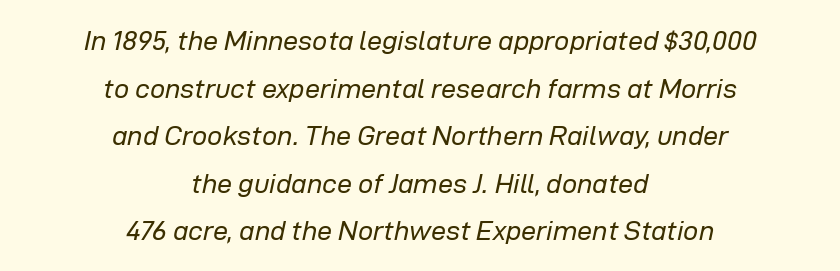
The image shows 27 px text type, italic (leaning right); set centered, line spacing 1.76x, normal letter spacing, not underlined.
